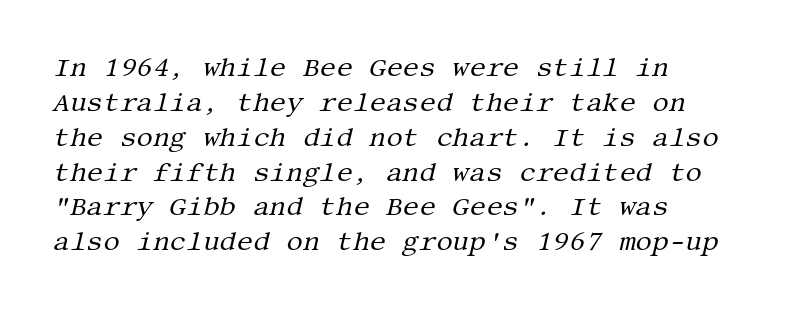
The image shows 26 px text type, italic (leaning right); set left-aligned, normal line spacing (1.34x), normal letter spacing, not underlined.
